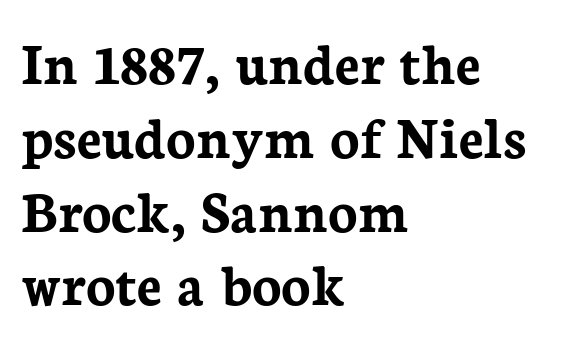
{"serif": "yes", "italic": "no", "bold": "yes", "weight": "semibold", "width": "normal", "stroke_contrast": "low", "x_height": "medium", "monospaced": "no", "underline": "no", "align": "left", "line_spacing_ratio": 1.21, "letter_spacing": "normal", "letter_spacing_em": 0.0, "glyph_px": 61}
